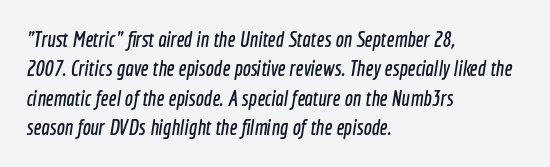
Q: Is the text underlined? A: No.
Q: How is the paragraph aligned? A: Left-aligned.
Q: Is the spacing between letters normal or unusually wide? A: Normal.
Q: Is the spacing between lines tight, normal or loose? A: Normal.
